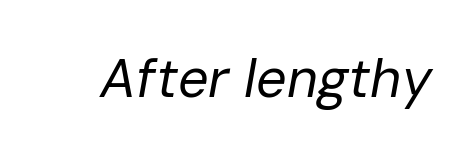
Is the type slanted? Yes — the strokes lean at a clear angle. This sample has the flowing, uneven cadence of proportional lettering. The typeface has the unassuming heft of standard copy or less. The face used here is rendered with its standard letterfit. Type without underlining.
